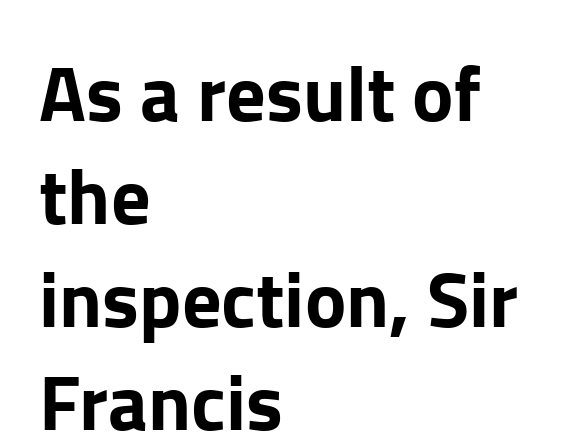
This rendering features lettering with no underline. The type family on display is of the sans-serif kind. Think of a printed novel: that variable character pitch is what you see here. Layout note: lines flush left. Leading matches the norm, producing a regular column. Do the letters lean? They stand straight.
